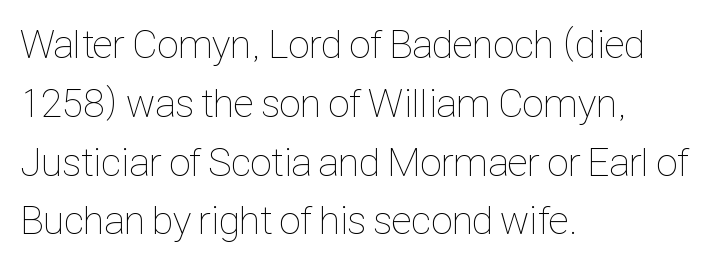
Q: Is the text bold? A: No.
Q: Is the text italic (slanted)? A: No, it is upright.
Q: Is the text underlined? A: No.
Q: How is the paragraph aligned? A: Left-aligned.
Q: Is the spacing between letters normal or unusually wide? A: Normal.
Q: Is the spacing between lines tight, normal or loose? A: Normal.
Q: Width (condensed, normal, or wide)? A: Condensed.
Q: Stroke contrast? A: Low.
Q: x-height? A: Medium.
Q: Monospaced? A: No.
